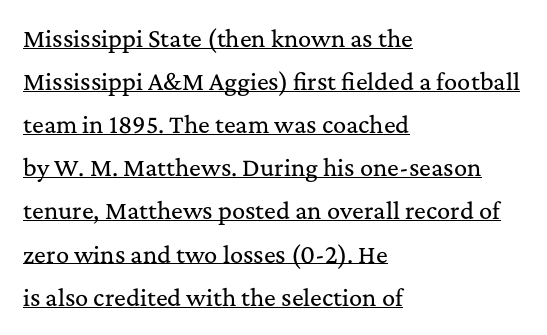
The type is set solid horizontally, with unmodified tracking. Unlike italic type, these characters show no tilt at all. Casual observation: everything's shoved over to the left. The face used here appears with an underline applied.
